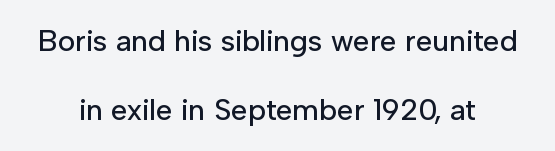
{"serif": "no", "italic": "no", "width": "normal", "stroke_contrast": "low", "x_height": "medium", "monospaced": "no", "underline": "no", "align": "center", "line_spacing": "loose", "line_spacing_ratio": 2.31, "letter_spacing": "normal", "letter_spacing_em": 0.0, "glyph_px": 30}
